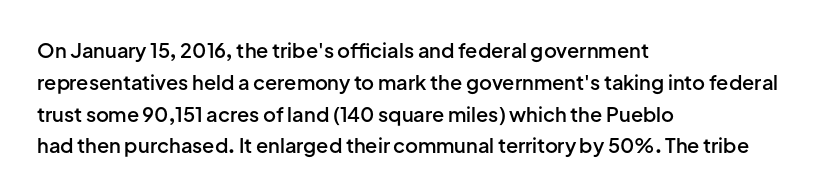
The image shows 20 px text type, upright; set left-aligned, normal line spacing (1.59x), normal letter spacing, not underlined.
